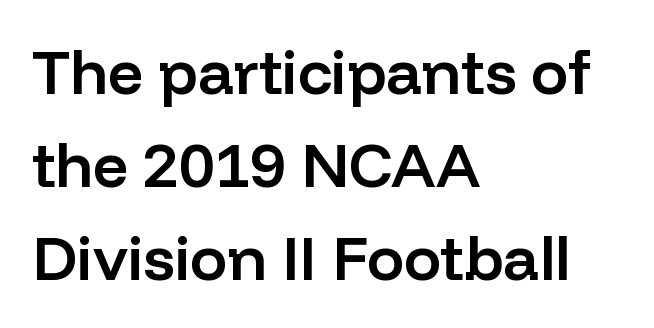
Characters follow at the spacing the type designer built in. A typesetter would call this proportional, since set widths differ per character. Rows of type keep a routine distance in the vertical direction. The lines in this sample share a left origin and differ only in where they stop. Examine the stroke ends and you'll find no serifs.
